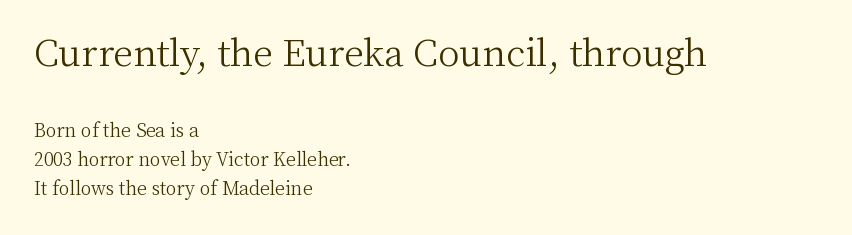
The image shows 36 px light serif type, upright; set left-aligned, normal line spacing (1.62x), normal letter spacing, not underlined; the first (top) block is 2.0x larger; medium stroke contrast and a medium x-height.
